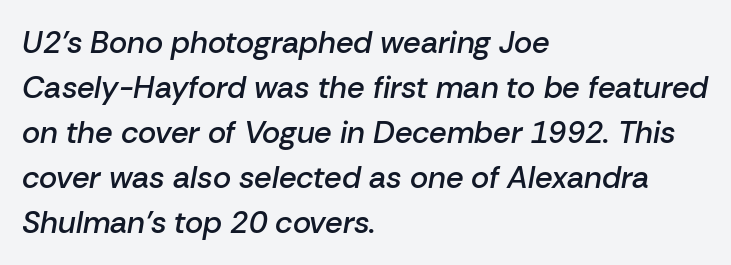
A student would call this left alignment; a typographer would say flush left, rag right. What weight is shown? A semibold, between regular and bold. A normal amount of white space separates one row of letters from the next. Slant detected: the letters are inclined. Varying glyph widths throughout — classic text-font behaviour.
